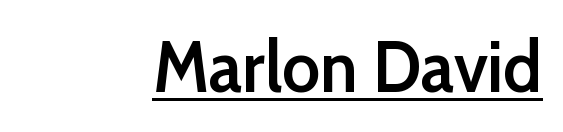
Q: Is the text bold? A: Semi-bold.
Q: Is the text italic (slanted)? A: No, it is upright.
Q: Is the typeface a serif or a sans-serif typeface? A: Sans-serif.
Q: Is the text underlined? A: Yes.
Q: How is the paragraph aligned? A: Right-aligned.
Q: Is the spacing between letters normal or unusually wide? A: Normal.
Q: Width (condensed, normal, or wide)? A: Normal.
Q: Stroke contrast? A: Low.
Q: x-height? A: Medium.
Q: Monospaced? A: No.
